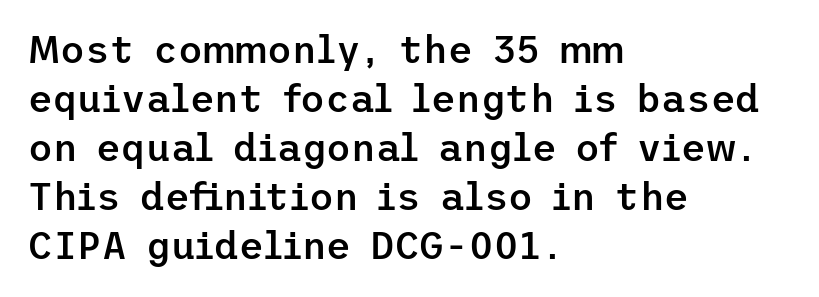
{"serif": "no", "italic": "no", "bold": "semi", "weight": "semibold", "width": "normal", "stroke_contrast": "low", "x_height": "medium", "underline": "no", "align": "left", "line_spacing": "normal", "line_spacing_ratio": 1.29, "letter_spacing": "normal", "letter_spacing_em": 0.0, "glyph_px": 38}
